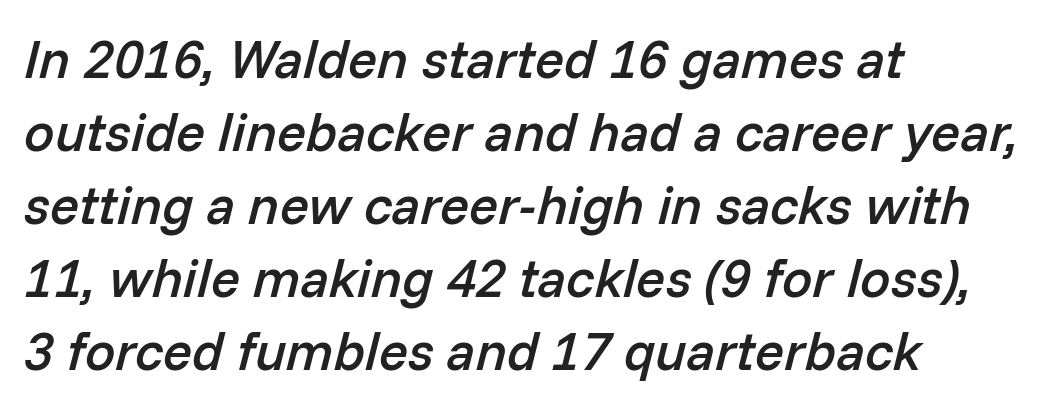
The image shows 54 px semibold type, italic (leaning right); set left-aligned, normal line spacing (1.35x), normal letter spacing, not underlined; low stroke contrast and a medium x-height.
